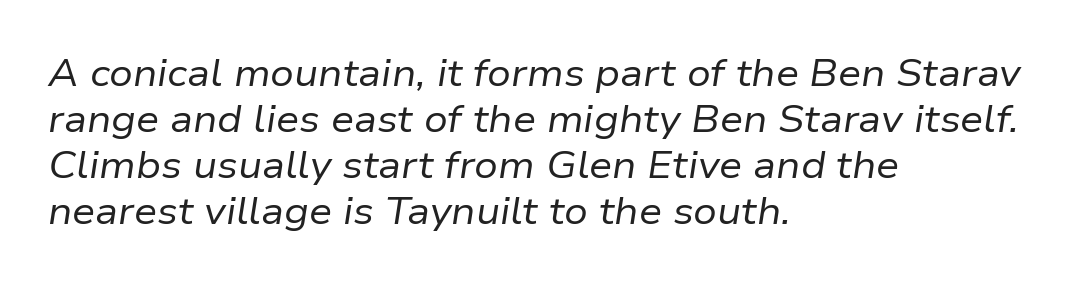
The image shows 37 px regular-weight type, italic (leaning right); set left-aligned, line spacing 1.24x, normal letter spacing, not underlined; low stroke contrast and a medium x-height.
